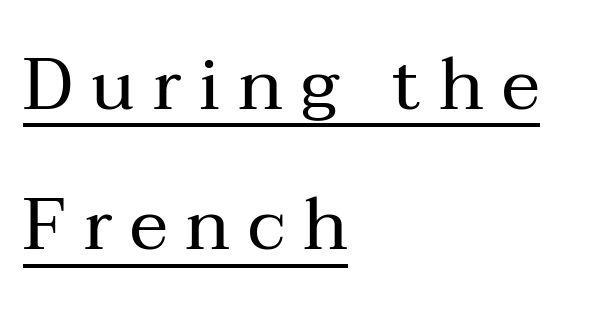
{"serif": "yes", "italic": "no", "bold": "no", "weight": "regular", "width": "normal", "stroke_contrast": "medium", "x_height": "medium", "monospaced": "no", "underline": "yes", "align": "left", "line_spacing": "loose", "line_spacing_ratio": 1.92, "letter_spacing": "wide", "letter_spacing_em": 0.24, "glyph_px": 73}
